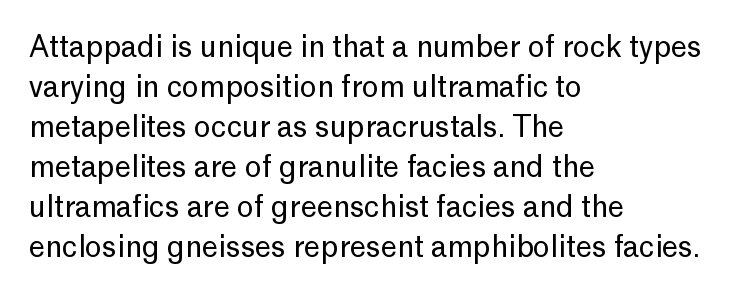
Q: Is the text bold? A: No.
Q: Is the text italic (slanted)? A: No, it is upright.
Q: Is the typeface a serif or a sans-serif typeface? A: Sans-serif.
Q: Is the text underlined? A: No.
Q: How is the paragraph aligned? A: Left-aligned.
Q: Is the spacing between letters normal or unusually wide? A: Normal.
Q: Is the spacing between lines tight, normal or loose? A: Normal.
Q: Width (condensed, normal, or wide)? A: Normal.
Q: Stroke contrast? A: Low.
Q: x-height? A: Medium.
Q: Monospaced? A: No.
